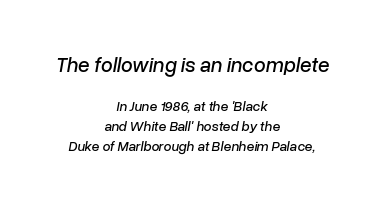
The image shows 21 px text type, italic (leaning right); set centered, normal line spacing (1.43x), normal letter spacing, not underlined; the first (top) block is 1.5x larger.
